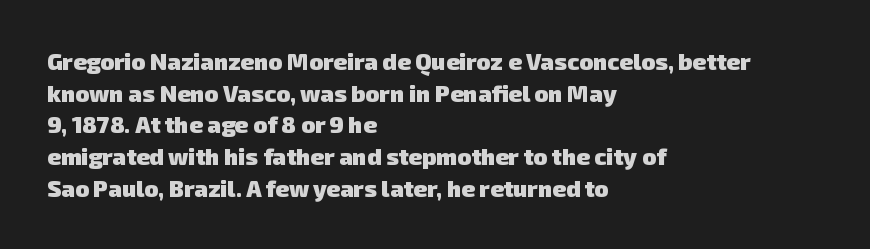
The tracking reads as untouched default to a designer's eye. Each row of text sits above clean, open space. Reading down the block, your eye returns to a fixed left position each line. The rendering uses a moderate line-height, typical for paragraphs. You'd pick this weight for a headline — it's a proper bold.
